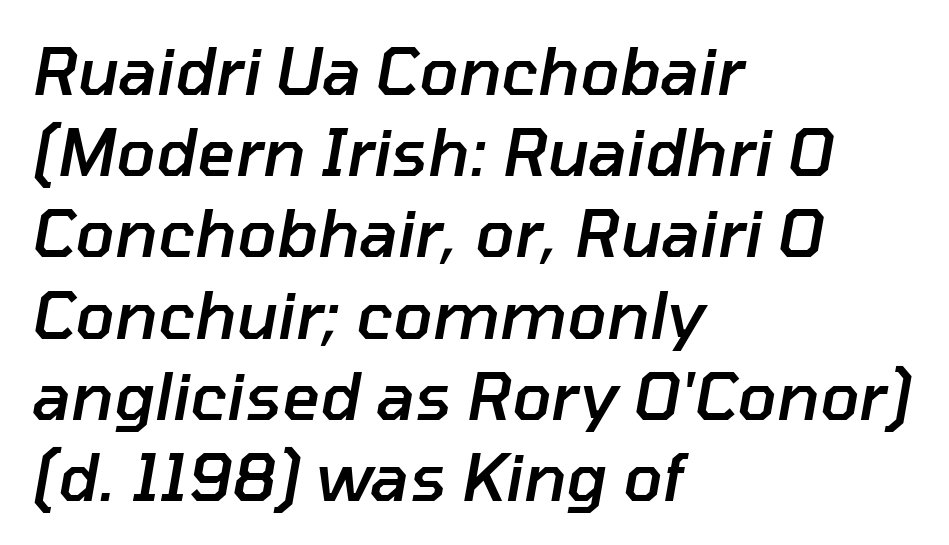
Q: Is the text bold? A: Semi-bold.
Q: Is the text italic (slanted)? A: Yes, it leans right by about 10 degrees.
Q: Is the text underlined? A: No.
Q: How is the paragraph aligned? A: Left-aligned.
Q: Is the spacing between letters normal or unusually wide? A: Normal.
Q: Is the spacing between lines tight, normal or loose? A: Normal.
Q: Width (condensed, normal, or wide)? A: Normal.
Q: Stroke contrast? A: Low.
Q: x-height? A: Medium.
Q: Monospaced? A: No.
